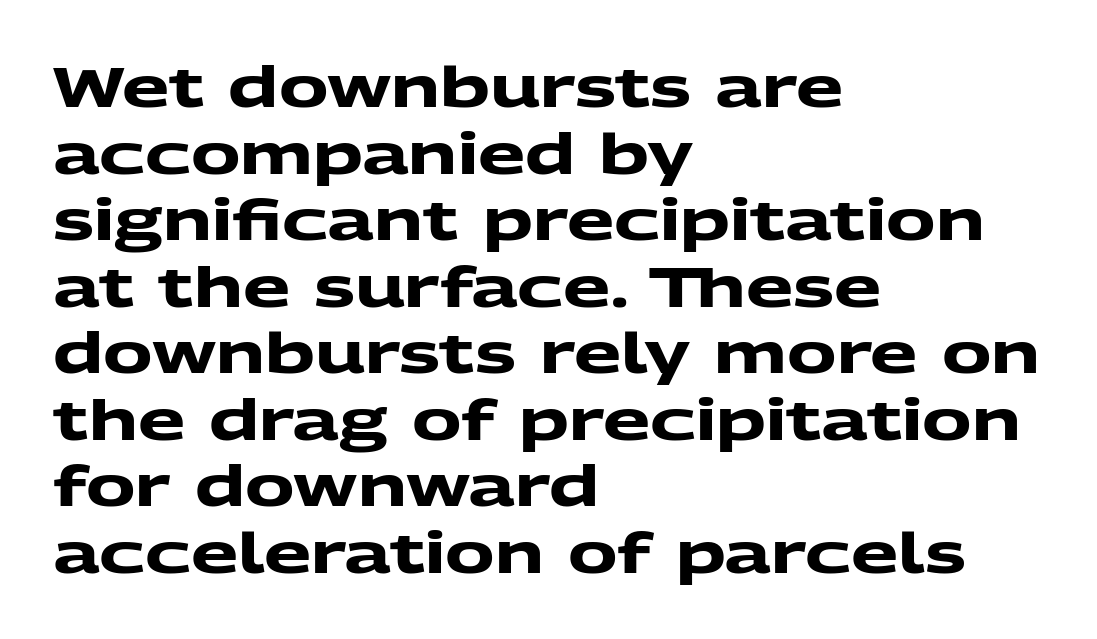
Q: Is the text bold? A: Yes.
Q: Is the typeface a serif or a sans-serif typeface? A: Sans-serif.
Q: Is the text underlined? A: No.
Q: How is the paragraph aligned? A: Left-aligned.
Q: Is the spacing between letters normal or unusually wide? A: Normal.
Q: Width (condensed, normal, or wide)? A: Wide.
Q: Stroke contrast? A: Medium.
Q: x-height? A: Medium.
Q: Monospaced? A: No.
